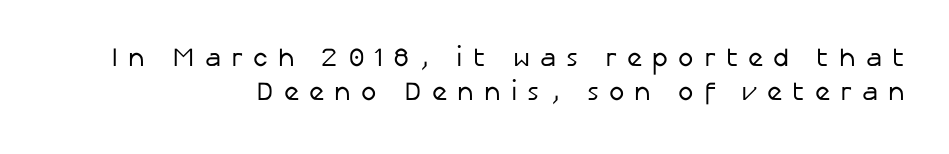
The image shows 26 px text type, upright; set right-aligned, normal line spacing (1.32x), unusually wide letter spacing (+0.39 em), not underlined.
